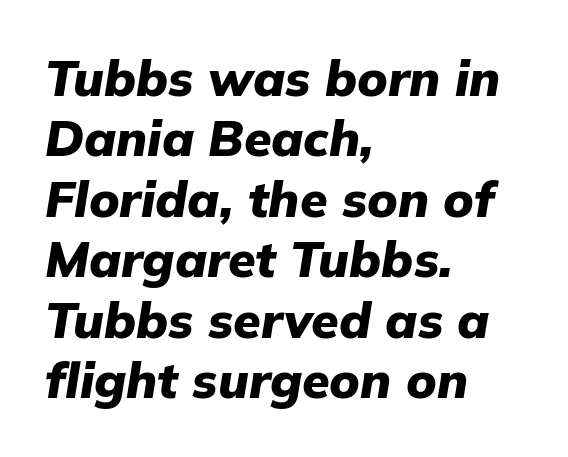
The tracking reads as untouched default to a designer's eye. Is the type bold? Yes — the strokes are clearly thick and heavy. Would a proofreader flag this as italicized? Yes. These lines are set flush left with a ragged right edge.
